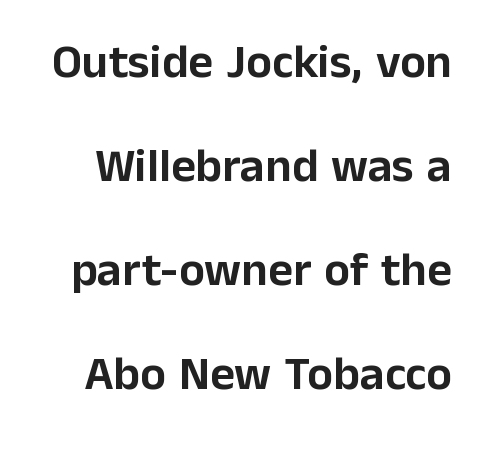
Q: Is the text italic (slanted)? A: No, it is upright.
Q: Is the typeface a serif or a sans-serif typeface? A: Sans-serif.
Q: Is the text underlined? A: No.
Q: Is the spacing between letters normal or unusually wide? A: Normal.
Q: Is the spacing between lines tight, normal or loose? A: Loose.
Q: Width (condensed, normal, or wide)? A: Normal.
Q: Stroke contrast? A: Low.
Q: x-height? A: Medium.
Q: Monospaced? A: No.
